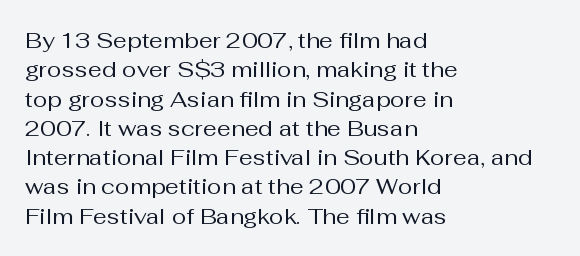
The image shows 22 px text type, upright; set left-aligned, normal line spacing (1.33x), normal letter spacing, not underlined.
